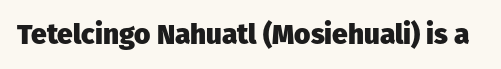
The image shows 28 px heavy sans-serif type, upright; set normal letter spacing, not underlined; low stroke contrast and a medium x-height.
